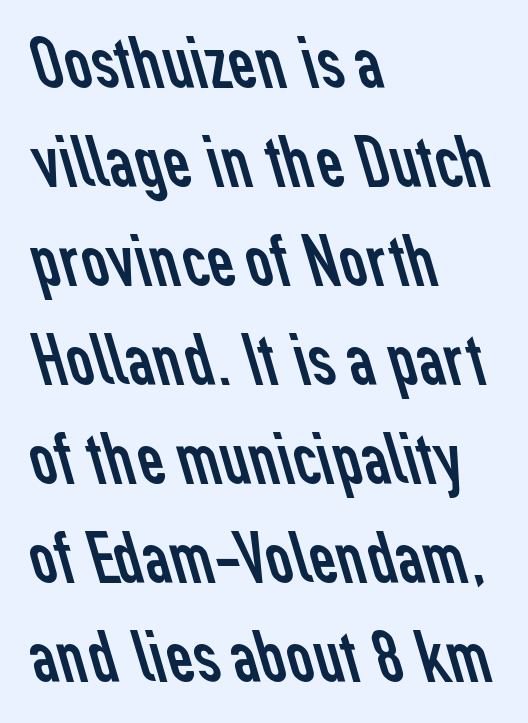
{"serif": "no", "bold": "no", "weight": "regular", "width": "normal", "stroke_contrast": "low", "x_height": "medium", "monospaced": "no", "underline": "no", "align": "left", "line_spacing": "normal", "line_spacing_ratio": 1.32, "letter_spacing": "normal", "letter_spacing_em": 0.0, "glyph_px": 75}
